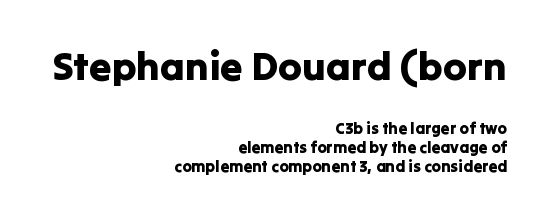
The rendering keeps characters at their native spacing. Check the space under the baseline: it is left empty. In CSS terms this would be text-align: right. Regarding serifs, this sample does without them. Ordinary non-slanted type is in use.
